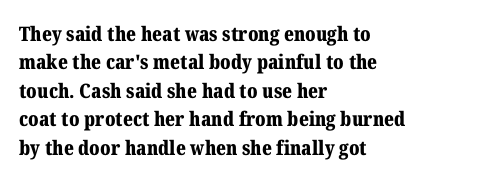
{"italic": "no", "bold": "yes", "underline": "no", "align": "left", "line_spacing": "normal", "line_spacing_ratio": 1.42, "letter_spacing": "normal", "letter_spacing_em": 0.0, "glyph_px": 20}
